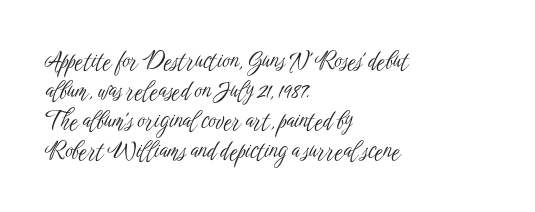
Q: Is the text bold? A: No.
Q: Is the text italic (slanted)? A: Yes.
Q: Is the text underlined? A: No.
Q: How is the paragraph aligned? A: Left-aligned.
Q: Is the spacing between letters normal or unusually wide? A: Normal.
Q: Is the spacing between lines tight, normal or loose? A: Normal.
